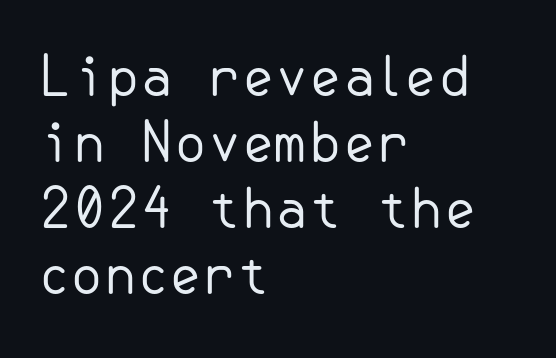
The lettering holds an erect, upright posture throughout. Default kerning and tracking; the words read as compact shapes. The foot of each line stays bare and open. Weight: in the light-to-regular range. Typographically, this falls in the sans-serif category. Where is the straight margin? On the left.
